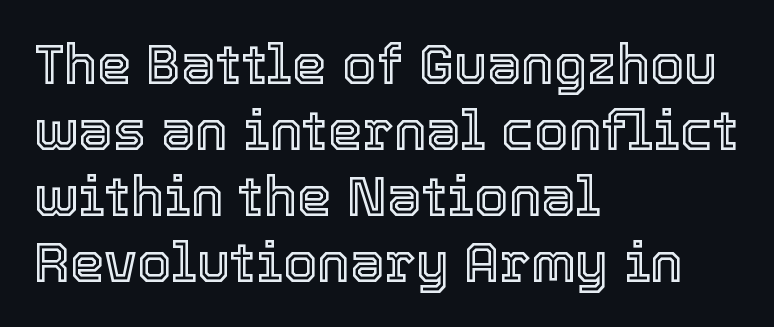
Q: Is the text italic (slanted)? A: No, it is upright.
Q: Is the text underlined? A: No.
Q: How is the paragraph aligned? A: Left-aligned.
Q: Is the spacing between letters normal or unusually wide? A: Normal.
Q: Width (condensed, normal, or wide)? A: Normal.
Q: x-height? A: Medium.
Q: Monospaced? A: No.
